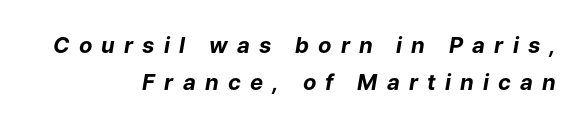
Q: Is the text bold? A: Yes.
Q: Is the text italic (slanted)? A: Yes, it leans right by about 9 degrees.
Q: Is the text underlined? A: No.
Q: How is the paragraph aligned? A: Right-aligned.
Q: Is the spacing between letters normal or unusually wide? A: Unusually wide.
Q: Is the spacing between lines tight, normal or loose? A: Normal.
